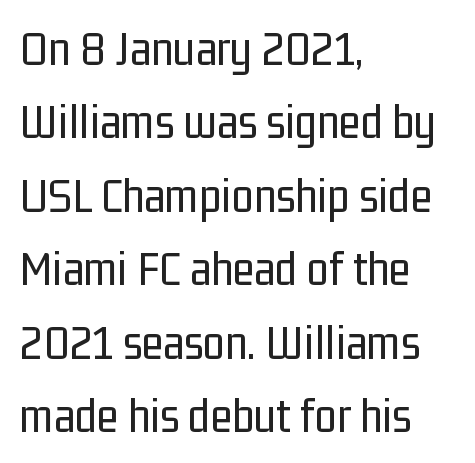
The image shows 50 px regular-weight, condensed sans-serif type, upright; set left-aligned, normal line spacing (1.47x), normal letter spacing, not underlined; low stroke contrast and a medium x-height.
